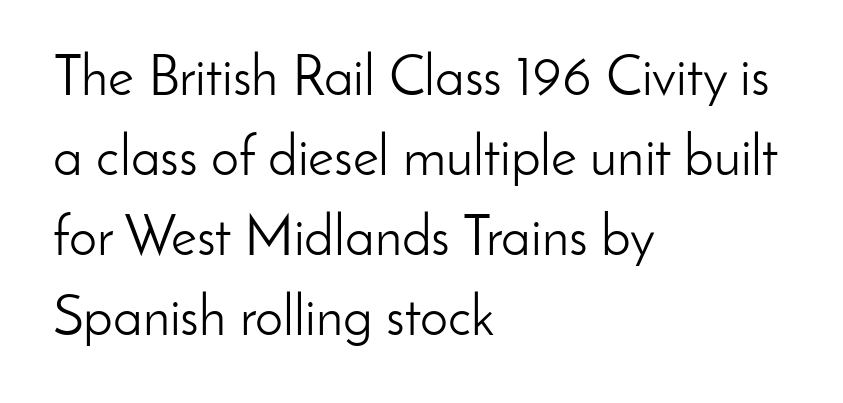
{"serif": "no", "italic": "no", "bold": "no", "weight": "light", "width": "normal", "stroke_contrast": "low", "x_height": "small", "monospaced": "no", "underline": "no", "align": "left", "line_spacing": "normal", "line_spacing_ratio": 1.43, "letter_spacing": "normal", "letter_spacing_em": 0.0, "glyph_px": 56}
